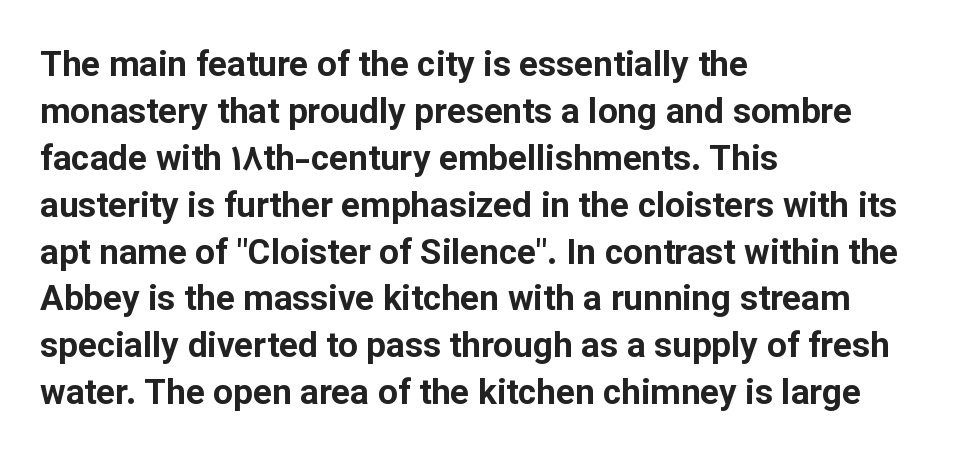
The image shows 35 px bold sans-serif type, upright; set left-aligned, normal line spacing (1.34x), normal letter spacing, not underlined; low stroke contrast and a medium x-height.
